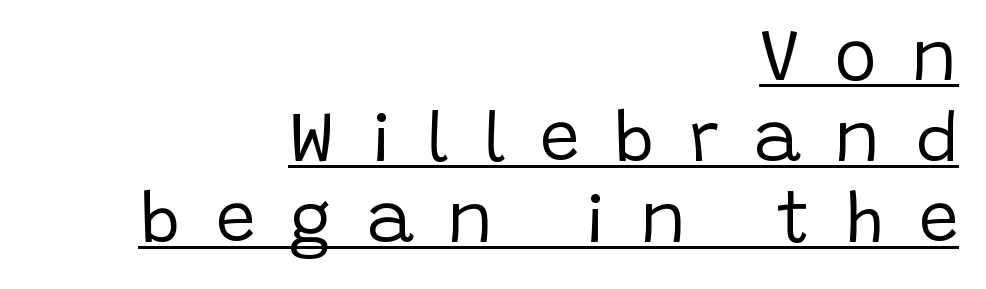
Unbolded letterforms with no extra heft. The typesetter chose a ragged-left arrangement here. Posture: upright roman. The face used here is a sans, in the tradition of grotesques and geometrics.
